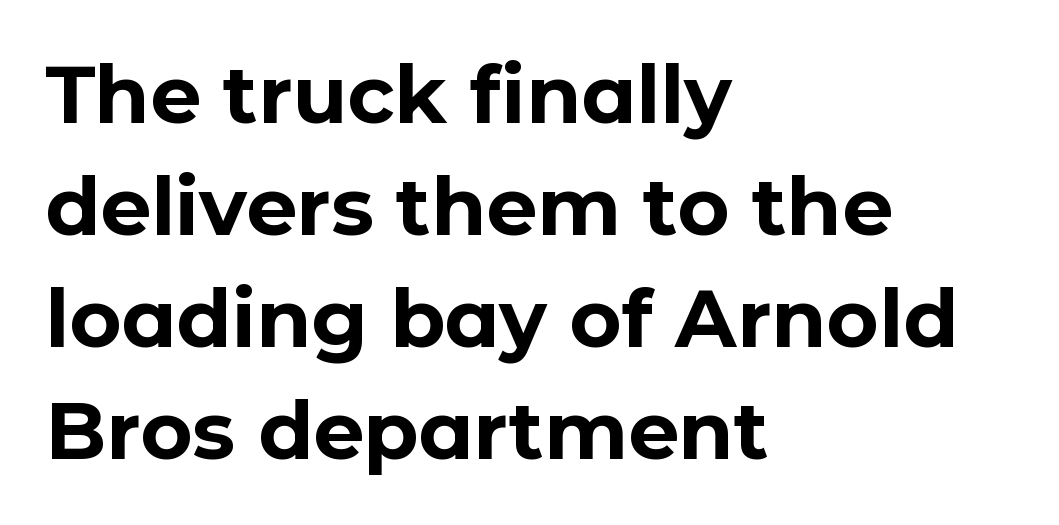
These words are printed bold, with thick strokes throughout. All the whitespace from short lines collects on the right. Compared with typical paragraphs, the rows here are spaced about the same. Nobody drew a line under any word here. It's the straight-up-and-down kind of type.
